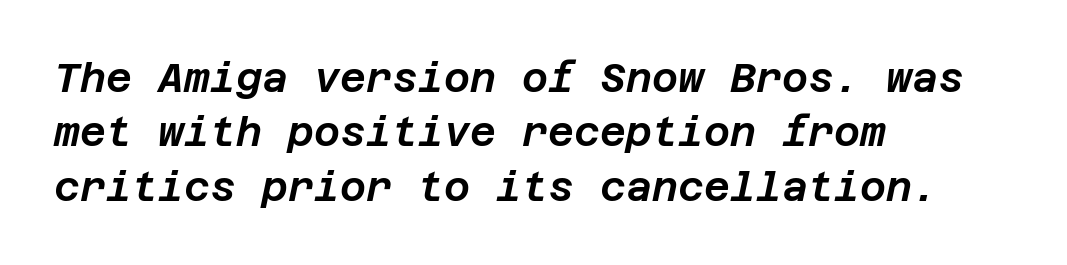
The specimen omits any rule beneath the text block's lines. The lines sit at an ordinary, default distance from one another. The line texture is even and compact thanks to regular tracking. If you drew a line through each stem, it would be angled. Which margin do the lines hug? The left one — the right edge is uneven.
